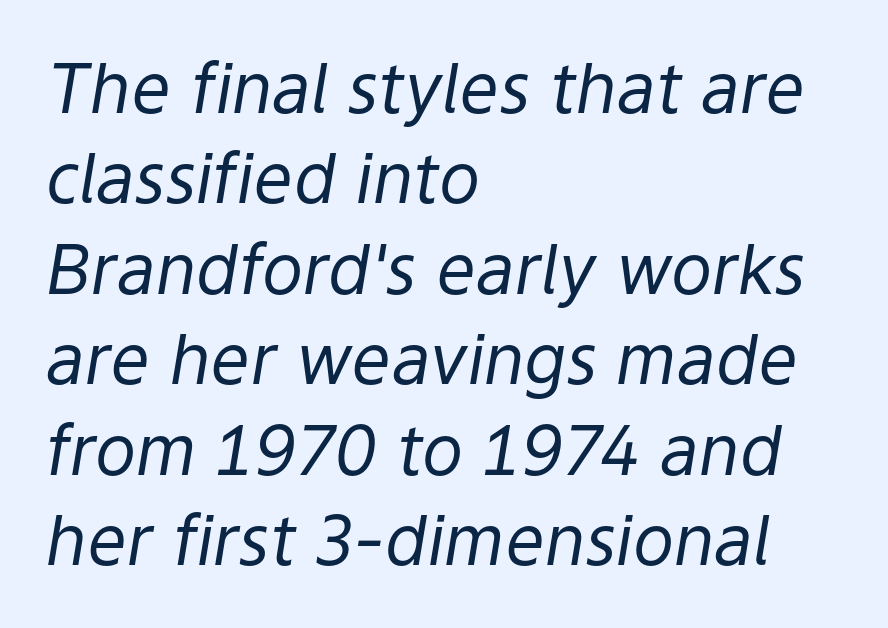
{"italic": "yes", "lean": "right", "slant_degrees": 9, "bold": "no", "weight": "regular", "width": "normal", "stroke_contrast": "low", "x_height": "medium", "monospaced": "no", "underline": "no", "align": "left", "line_spacing": "normal", "line_spacing_ratio": 1.31, "letter_spacing": "normal", "letter_spacing_em": 0.0, "glyph_px": 69}
